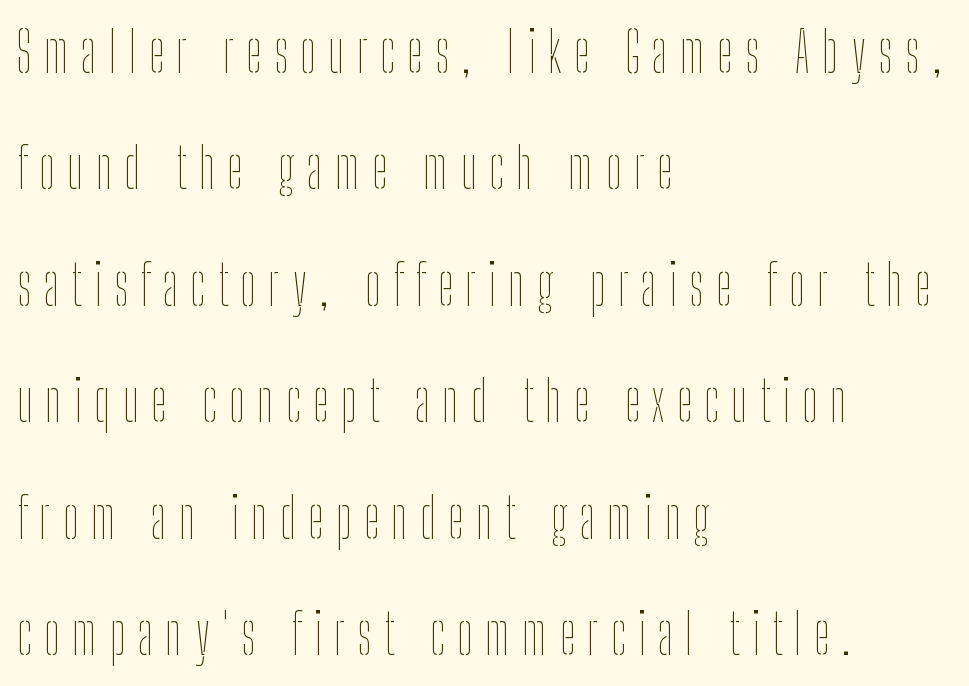
{"italic": "no", "bold": "no", "weight": "thin", "width": "condensed", "stroke_contrast": "low", "x_height": "medium", "monospaced": "no", "underline": "no", "align": "left", "line_spacing": "loose", "line_spacing_ratio": 2.08, "letter_spacing": "wide", "letter_spacing_em": 0.22, "glyph_px": 56}
